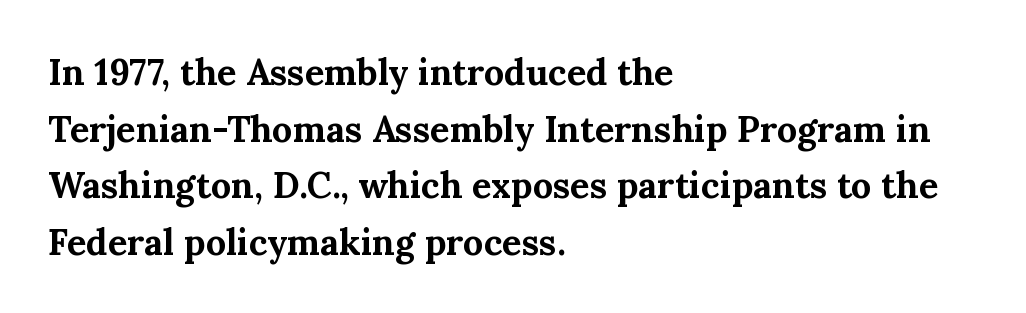
These lines stack with their left ends in a neat column. Nobody drew a line under any word here. Bold? Absolutely — the strokes are thick and heavy. Spacing verdict: proportional, widths tailored to each character.
